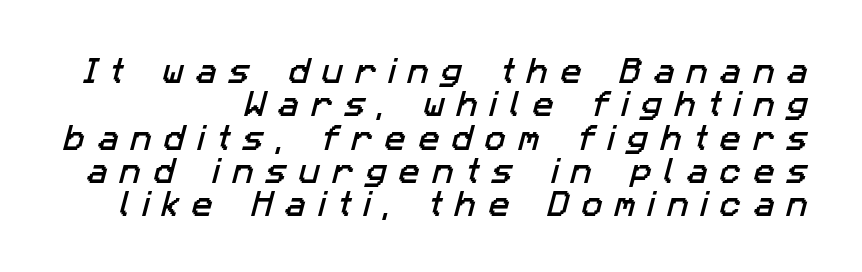
Caption: multi-line text, flush right, ragged left. Is the letter spacing exaggerated? Yes — the characters are pushed far apart. Letterform terminals end flat and unadorned throughout the passage. Underlining? Definitely not there. The passage shown is typed in a proportional face where columns would drift.
